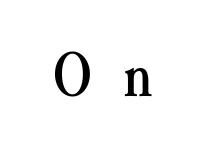
The image shows 66 px serif type, upright; set unusually wide letter spacing (+0.46 em), not underlined; medium stroke contrast and a small x-height.
